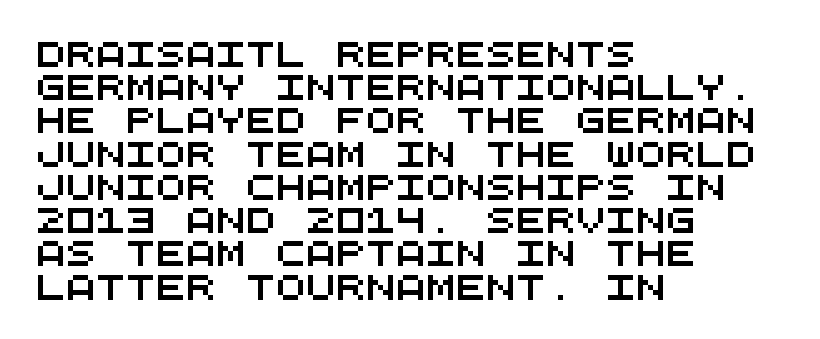
{"underline": "no", "align": "left", "line_spacing": "normal", "line_spacing_ratio": 1.33, "letter_spacing": "normal", "letter_spacing_em": 0.0, "glyph_px": 25}
